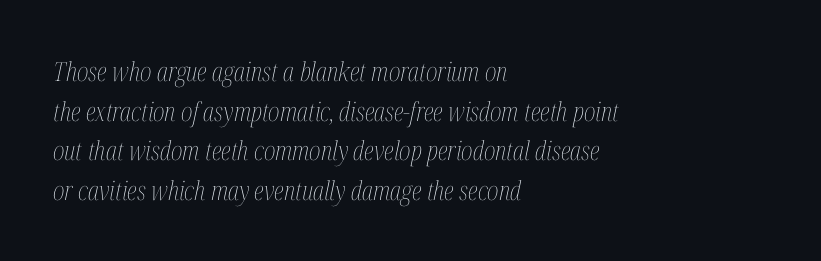
Q: Is the text bold? A: No.
Q: Is the text italic (slanted)? A: Yes, it leans right by about 12 degrees.
Q: Is the text underlined? A: No.
Q: How is the paragraph aligned? A: Left-aligned.
Q: Is the spacing between letters normal or unusually wide? A: Normal.
Q: Is the spacing between lines tight, normal or loose? A: Normal.
